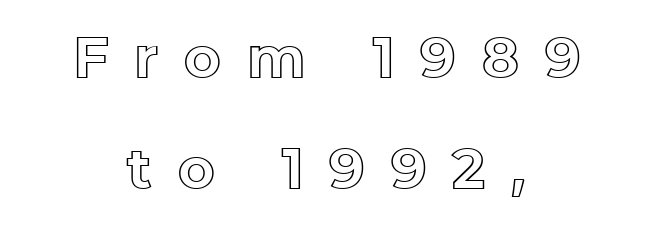
The type sits square on the baseline with zero lean. Descenders hang freely into open space. Does extra space separate the letters? Yes, quite a lot of it. If you measured baseline to baseline, you'd find a long distance. Varying glyph widths throughout — classic text-font behaviour. The typesetter chose a symmetrical, centered arrangement here.
